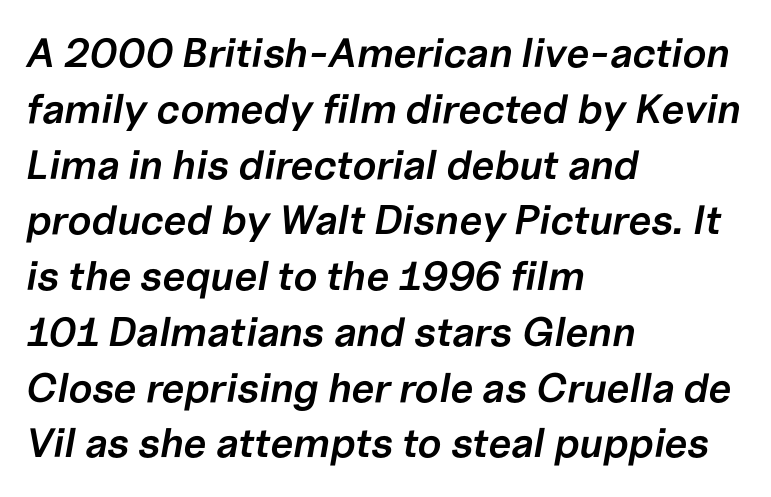
Q: Is the text bold? A: Semi-bold.
Q: Is the text italic (slanted)? A: Yes, it leans right by about 10 degrees.
Q: Is the text underlined? A: No.
Q: How is the paragraph aligned? A: Left-aligned.
Q: Is the spacing between letters normal or unusually wide? A: Normal.
Q: Is the spacing between lines tight, normal or loose? A: Normal.
Q: Width (condensed, normal, or wide)? A: Normal.
Q: Stroke contrast? A: Low.
Q: x-height? A: Medium.
Q: Monospaced? A: No.
